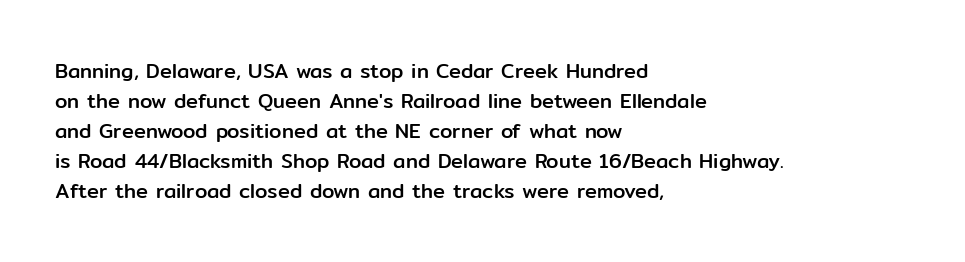
{"italic": "no", "underline": "no", "align": "left", "line_spacing": "normal", "line_spacing_ratio": 1.5, "letter_spacing": "normal", "letter_spacing_em": 0.0, "glyph_px": 20}
